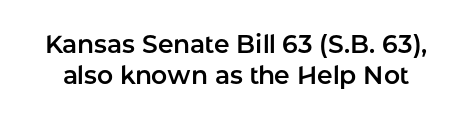
The image shows 25 px text type, upright; set normal line spacing (1.26x), normal letter spacing, not underlined.
